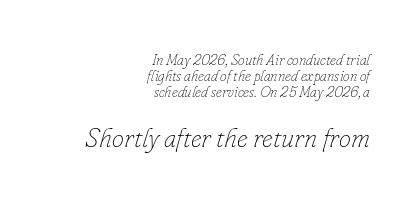
The image shows 27 px text type, italic (leaning right); set right-aligned, tight line spacing (1.07x), normal letter spacing, not underlined; the second (bottom) block is 1.8x larger.
